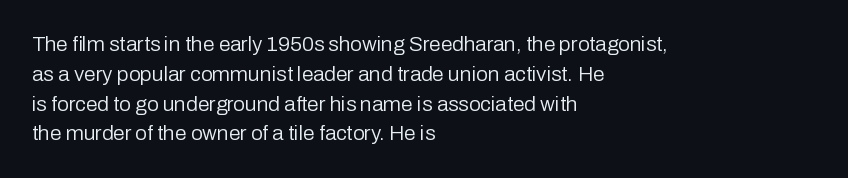
The image shows 21 px text type, upright; set left-aligned, normal line spacing (1.42x), normal letter spacing, not underlined.
